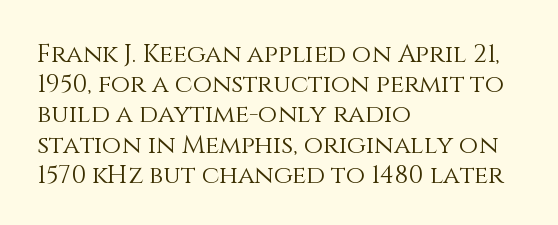
{"italic": "no", "bold": "no", "underline": "no", "align": "left", "line_spacing_ratio": 1.21, "letter_spacing": "normal", "letter_spacing_em": 0.0, "glyph_px": 25}
